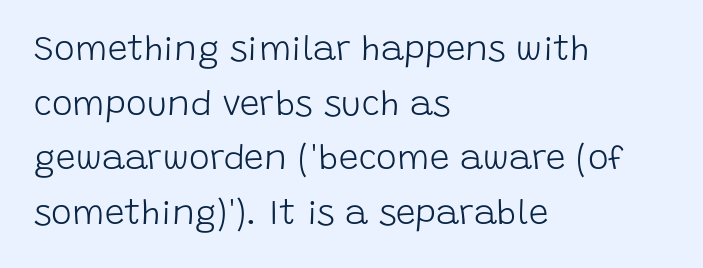
{"serif": "no", "italic": "no", "bold": "no", "weight": "light", "width": "normal", "stroke_contrast": "low", "x_height": "large", "monospaced": "no", "underline": "no", "align": "left", "line_spacing": "normal", "line_spacing_ratio": 1.56, "letter_spacing": "normal", "letter_spacing_em": 0.0, "glyph_px": 35}
